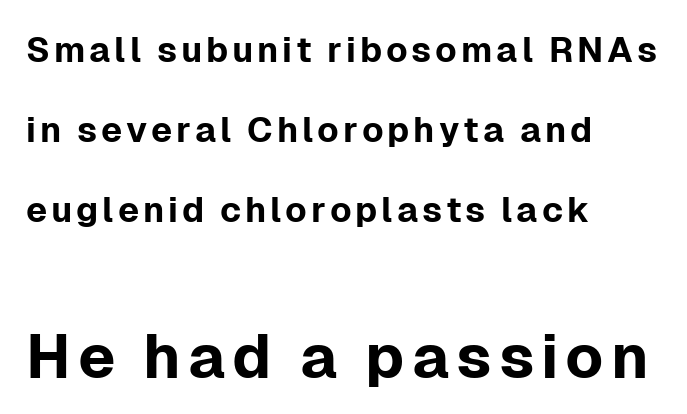
Q: Is the text italic (slanted)? A: No, it is upright.
Q: Is the typeface a serif or a sans-serif typeface? A: Sans-serif.
Q: Is the text underlined? A: No.
Q: How is the paragraph aligned? A: Left-aligned.
Q: Is the spacing between lines tight, normal or loose? A: Loose.
Q: Which block of text is set in a larger size, the first (top) or the second (bottom)? A: The second (bottom) one.
Q: Width (condensed, normal, or wide)? A: Normal.
Q: Stroke contrast? A: Low.
Q: x-height? A: Medium.
Q: Monospaced? A: No.
